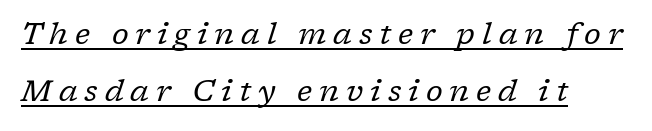
{"serif": "yes", "italic": "yes", "lean": "right", "slant_degrees": 17, "bold": "no", "weight": "regular", "width": "normal", "stroke_contrast": "low", "x_height": "medium", "monospaced": "no", "underline": "yes", "align": "left", "line_spacing": "loose", "line_spacing_ratio": 1.91, "letter_spacing": "wide", "letter_spacing_em": 0.23, "glyph_px": 30}
